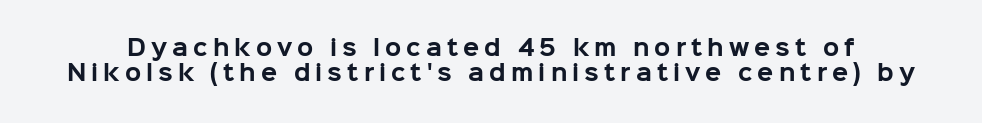
{"italic": "no", "bold": "yes", "underline": "no", "line_spacing_ratio": 1.17, "letter_spacing": "wide", "letter_spacing_em": 0.24, "glyph_px": 21}
